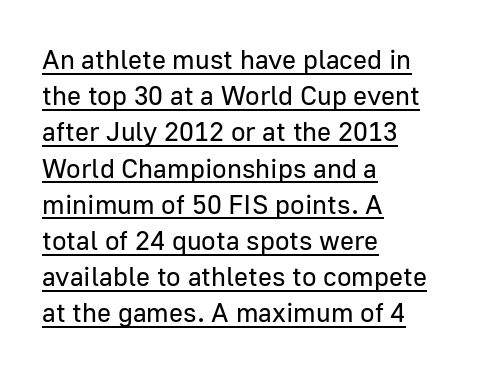
{"italic": "no", "bold": "no", "underline": "yes", "align": "left", "line_spacing": "normal", "line_spacing_ratio": 1.34, "letter_spacing": "normal", "letter_spacing_em": 0.0, "glyph_px": 27}
